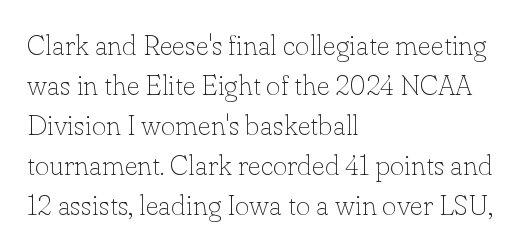
The image shows 28 px thin serif type, upright; set left-aligned, normal line spacing (1.43x), normal letter spacing, not underlined; low stroke contrast and a small x-height.
